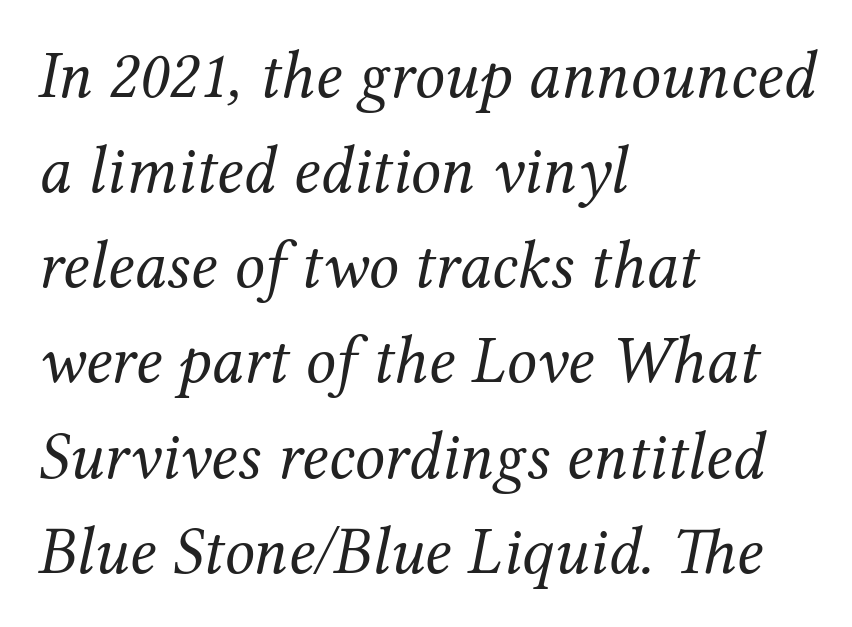
Q: Is the text bold? A: No.
Q: Is the text italic (slanted)? A: Yes, it leans right by about 12 degrees.
Q: Is the typeface a serif or a sans-serif typeface? A: Serif.
Q: Is the text underlined? A: No.
Q: How is the paragraph aligned? A: Left-aligned.
Q: Is the spacing between letters normal or unusually wide? A: Normal.
Q: Is the spacing between lines tight, normal or loose? A: Normal.
Q: Width (condensed, normal, or wide)? A: Normal.
Q: Stroke contrast? A: Medium.
Q: x-height? A: Medium.
Q: Monospaced? A: No.
